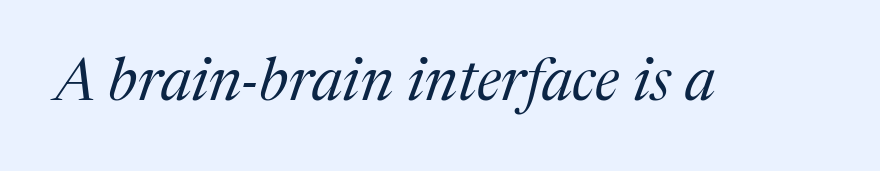
The face looks like a standard text weight, possibly lighter. Character widths vary here, with narrow letters taking less room than wide ones. The rendering applies a slant to the glyphs. Stroke terminals: seriffed.
